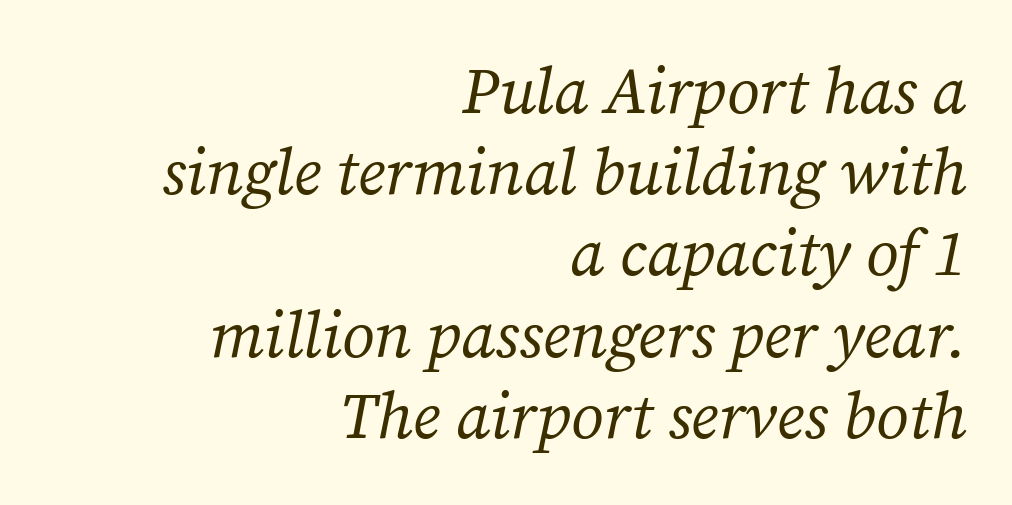
{"serif": "yes", "italic": "yes", "lean": "right", "slant_degrees": 12, "bold": "no", "weight": "regular", "width": "normal", "stroke_contrast": "medium", "x_height": "medium", "monospaced": "no", "underline": "no", "align": "right", "line_spacing": "normal", "line_spacing_ratio": 1.25, "letter_spacing": "normal", "letter_spacing_em": 0.0, "glyph_px": 65}
